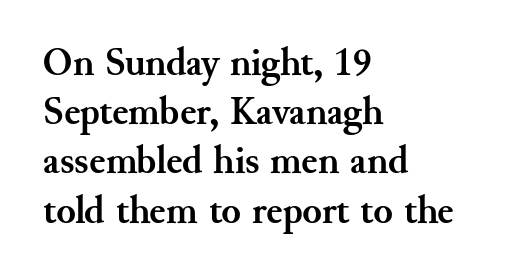
Q: Is the text bold? A: Yes.
Q: Is the text italic (slanted)? A: No, it is upright.
Q: Is the typeface a serif or a sans-serif typeface? A: Serif.
Q: Is the text underlined? A: No.
Q: How is the paragraph aligned? A: Left-aligned.
Q: Is the spacing between letters normal or unusually wide? A: Normal.
Q: Width (condensed, normal, or wide)? A: Normal.
Q: Stroke contrast? A: Medium.
Q: x-height? A: Small.
Q: Monospaced? A: No.
